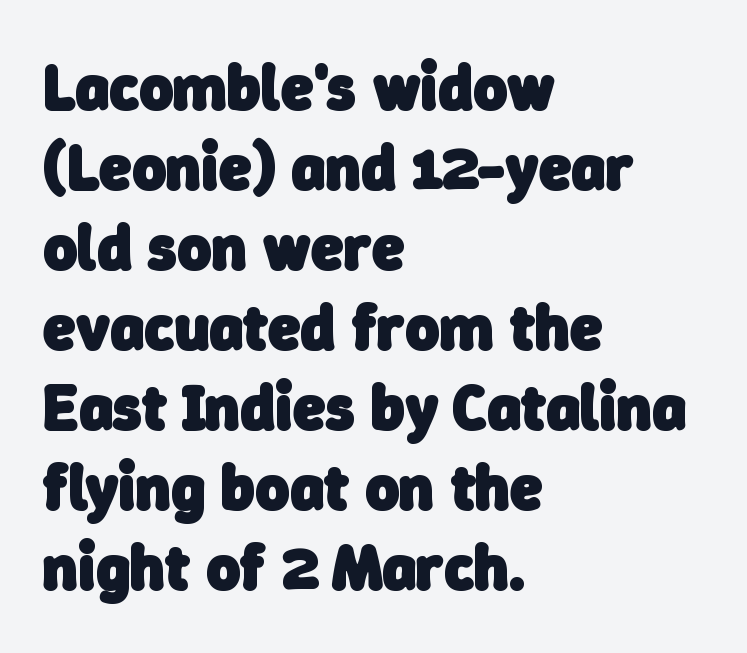
The image shows 65 px heavy sans-serif type; set left-aligned, line spacing 1.23x, normal letter spacing, not underlined; low stroke contrast and a medium x-height.
